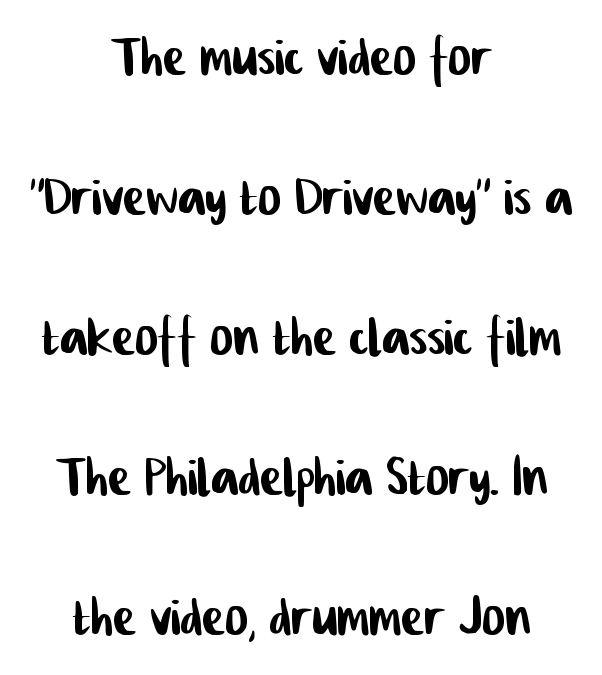
Varying glyph widths throughout — classic text-font behaviour. Nobody touched the tracking dial on this one. Letterform terminals end flat and unadorned throughout the passage. Loosely led — the rows are spread out.
